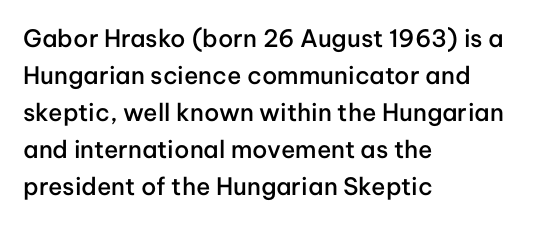
Q: Is the text bold? A: Semi-bold.
Q: Is the text italic (slanted)? A: No, it is upright.
Q: Is the text underlined? A: No.
Q: How is the paragraph aligned? A: Left-aligned.
Q: Is the spacing between letters normal or unusually wide? A: Normal.
Q: Is the spacing between lines tight, normal or loose? A: Normal.
